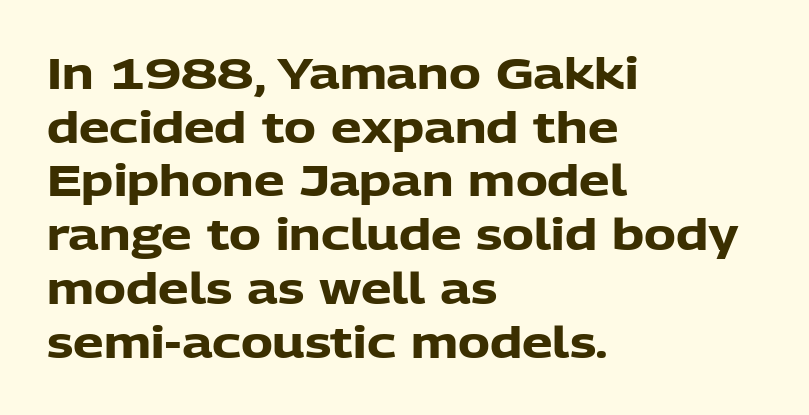
The image shows 43 px heavy sans-serif type, upright; set left-aligned, normal line spacing (1.25x), normal letter spacing, not underlined; low stroke contrast and a medium x-height.
